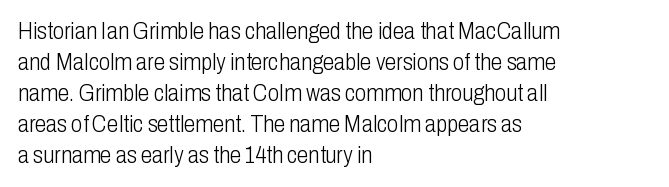
Q: Is the text bold? A: No.
Q: Is the text italic (slanted)? A: No, it is upright.
Q: Is the text underlined? A: No.
Q: How is the paragraph aligned? A: Left-aligned.
Q: Is the spacing between letters normal or unusually wide? A: Normal.
Q: Is the spacing between lines tight, normal or loose? A: Normal.
